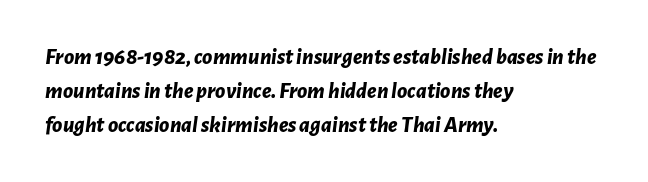
The image shows 23 px bold type, italic (leaning right); set left-aligned, normal line spacing (1.47x), normal letter spacing, not underlined.
